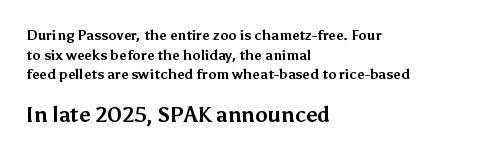
The image shows 21 px bold type, upright; set left-aligned, normal line spacing (1.41x), normal letter spacing, not underlined; the second (bottom) block is 1.5x larger.
